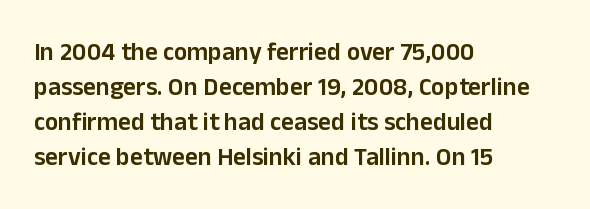
Q: Is the text bold? A: Semi-bold.
Q: Is the text italic (slanted)? A: No, it is upright.
Q: Is the text underlined? A: No.
Q: How is the paragraph aligned? A: Left-aligned.
Q: Is the spacing between letters normal or unusually wide? A: Normal.
Q: Is the spacing between lines tight, normal or loose? A: Normal.
